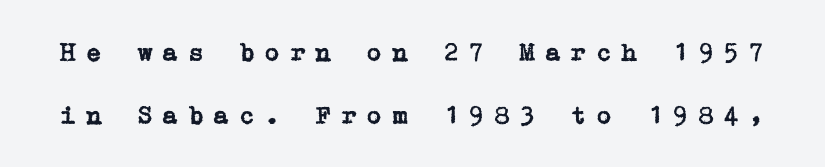
{"italic": "no", "underline": "no", "line_spacing": "loose", "line_spacing_ratio": 2.42, "letter_spacing": "wide", "letter_spacing_em": 0.36, "glyph_px": 26}
